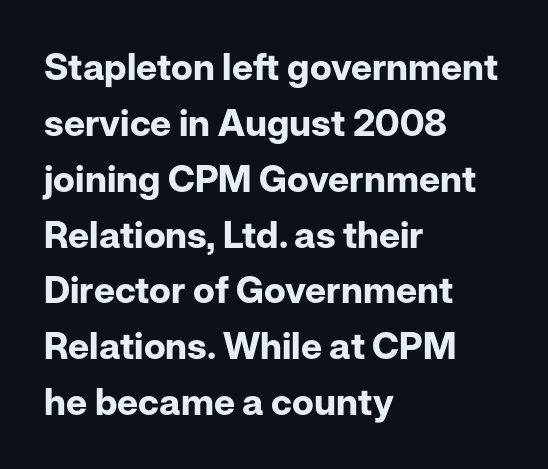
The image shows 37 px bold sans-serif type, upright; set left-aligned, normal line spacing (1.51x), normal letter spacing, not underlined; low stroke contrast and a medium x-height.
